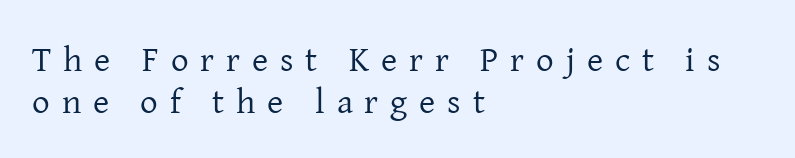
{"serif": "yes", "italic": "no", "bold": "no", "weight": "regular", "width": "normal", "stroke_contrast": "low", "x_height": "medium", "monospaced": "no", "underline": "no", "align": "left", "line_spacing_ratio": 1.2, "letter_spacing": "wide", "letter_spacing_em": 0.34, "glyph_px": 35}
